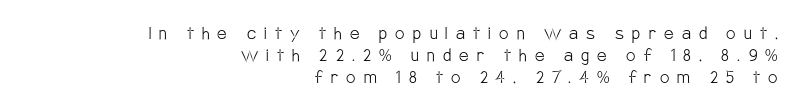
{"italic": "no", "bold": "no", "underline": "no", "align": "right", "line_spacing": "tight", "line_spacing_ratio": 1.05, "letter_spacing": "wide", "letter_spacing_em": 0.39, "glyph_px": 21}
